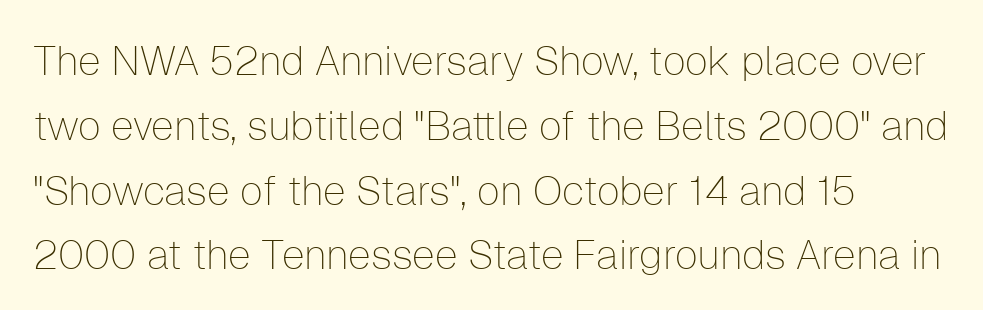
{"serif": "no", "italic": "no", "bold": "no", "weight": "thin", "width": "normal", "stroke_contrast": "low", "x_height": "medium", "monospaced": "no", "underline": "no", "align": "left", "line_spacing": "normal", "line_spacing_ratio": 1.58, "letter_spacing": "normal", "letter_spacing_em": 0.0, "glyph_px": 41}
